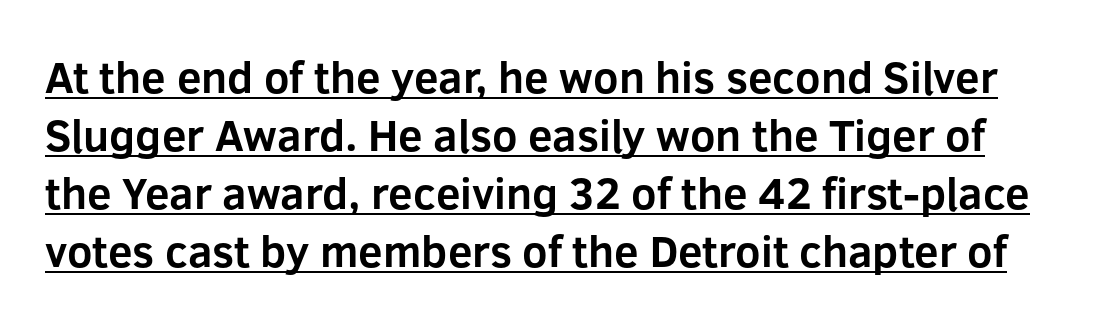
These characters rest on top of a visible drawn line. Strong, thick strokes mark this as bold type. Does the lettering tilt? It doesn't — this is upright. These lines keep a tight, regular rhythm from letter to letter. What kind of face is this? One without serifs — a sans.
